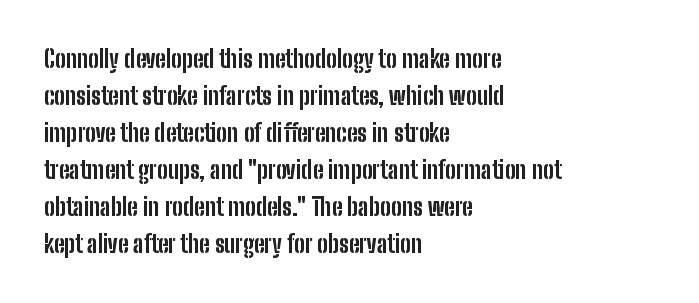
The image shows 24 px bold type, upright; set left-aligned, normal line spacing (1.54x), normal letter spacing, not underlined.
